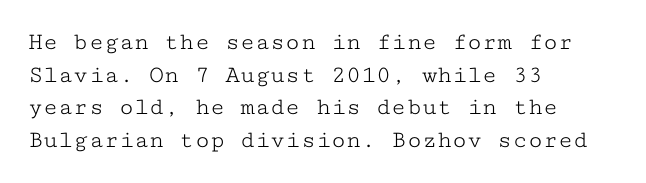
Q: Is the text bold? A: No.
Q: Is the text italic (slanted)? A: No, it is upright.
Q: Is the text underlined? A: No.
Q: How is the paragraph aligned? A: Left-aligned.
Q: Is the spacing between letters normal or unusually wide? A: Normal.
Q: Is the spacing between lines tight, normal or loose? A: Normal.
